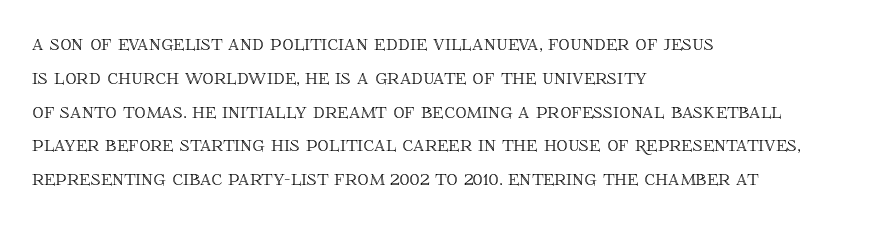
Q: Is the text italic (slanted)? A: No, it is upright.
Q: Is the text underlined? A: No.
Q: How is the paragraph aligned? A: Left-aligned.
Q: Is the spacing between letters normal or unusually wide? A: Normal.
Q: Is the spacing between lines tight, normal or loose? A: Normal.
